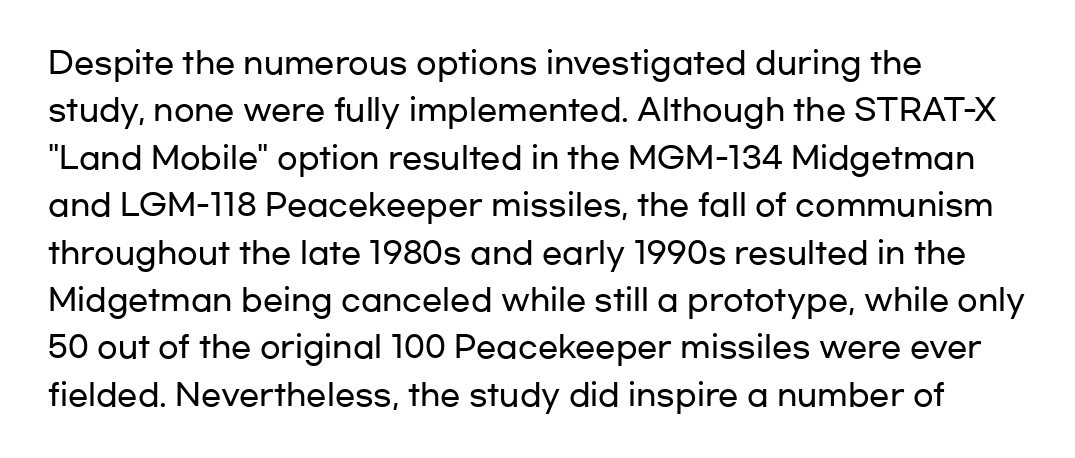
Q: Is the text italic (slanted)? A: No, it is upright.
Q: Is the typeface a serif or a sans-serif typeface? A: Sans-serif.
Q: Is the text underlined? A: No.
Q: How is the paragraph aligned? A: Left-aligned.
Q: Is the spacing between letters normal or unusually wide? A: Normal.
Q: Is the spacing between lines tight, normal or loose? A: Normal.
Q: Width (condensed, normal, or wide)? A: Wide.
Q: Stroke contrast? A: Low.
Q: x-height? A: Medium.
Q: Monospaced? A: No.
